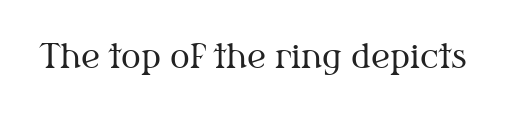
{"serif": "yes", "italic": "no", "bold": "no", "weight": "regular", "width": "normal", "stroke_contrast": "medium", "x_height": "medium", "monospaced": "no", "underline": "no", "letter_spacing": "normal", "letter_spacing_em": 0.0, "glyph_px": 33}
